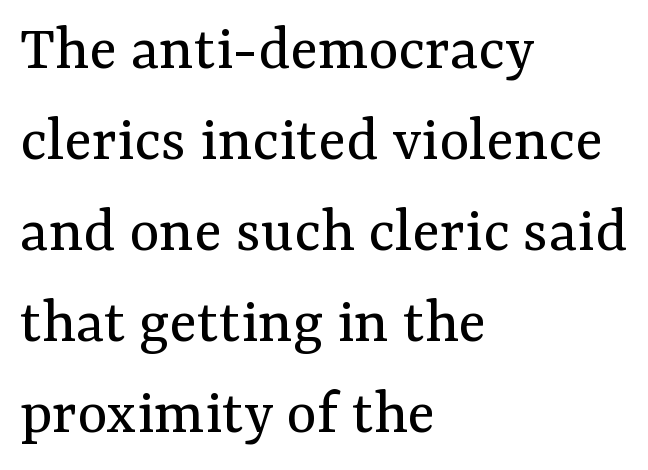
Q: Is the text bold? A: No.
Q: Is the text italic (slanted)? A: No, it is upright.
Q: Is the typeface a serif or a sans-serif typeface? A: Serif.
Q: Is the text underlined? A: No.
Q: How is the paragraph aligned? A: Left-aligned.
Q: Is the spacing between letters normal or unusually wide? A: Normal.
Q: Is the spacing between lines tight, normal or loose? A: Normal.
Q: Width (condensed, normal, or wide)? A: Normal.
Q: Stroke contrast? A: Medium.
Q: x-height? A: Medium.
Q: Monospaced? A: No.
